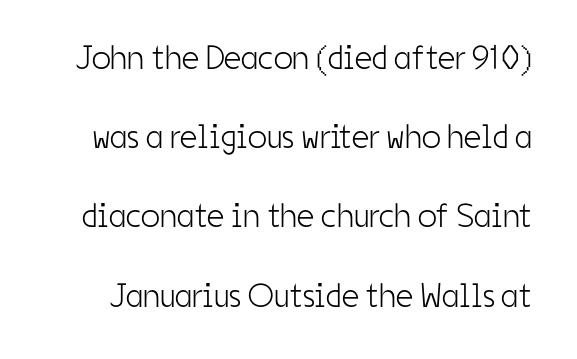
{"serif": "no", "italic": "no", "bold": "no", "weight": "light", "width": "condensed", "stroke_contrast": "low", "x_height": "medium", "monospaced": "no", "underline": "no", "line_spacing": "loose", "line_spacing_ratio": 2.33, "letter_spacing": "normal", "letter_spacing_em": 0.0, "glyph_px": 34}
